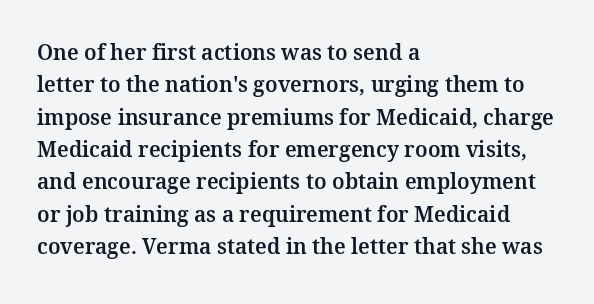
Q: Is the text italic (slanted)? A: No, it is upright.
Q: Is the text underlined? A: No.
Q: How is the paragraph aligned? A: Left-aligned.
Q: Is the spacing between letters normal or unusually wide? A: Normal.
Q: Is the spacing between lines tight, normal or loose? A: Normal.
